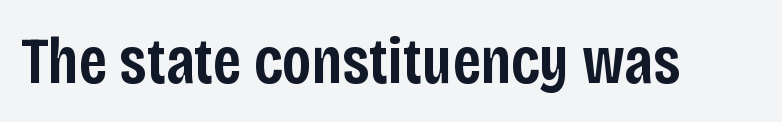
{"serif": "no", "italic": "no", "bold": "semi", "weight": "semibold", "width": "condensed", "stroke_contrast": "low", "x_height": "large", "monospaced": "no", "underline": "no", "letter_spacing": "normal", "letter_spacing_em": 0.0, "glyph_px": 66}
